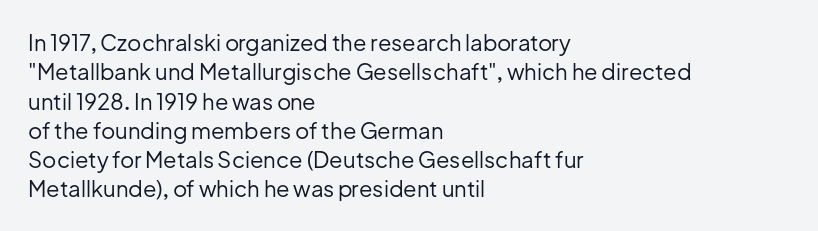
Caption: face not bold, strokes unweighted. Whoever set this chose a conventional vertical rhythm. This sample uses plain, unmodified letter spacing. The lettering stays uniformly vertical, giving the passage a roman look. Rule under the text: the space is simply empty.
